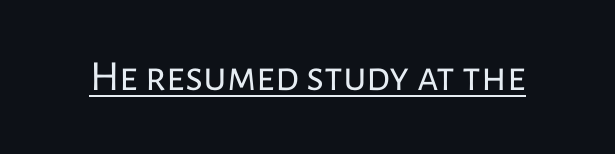
{"serif": "no", "italic": "no", "bold": "no", "weight": "regular", "width": "normal", "stroke_contrast": "low", "x_height": "medium", "monospaced": "no", "underline": "yes", "letter_spacing": "normal", "letter_spacing_em": 0.0, "glyph_px": 43}
